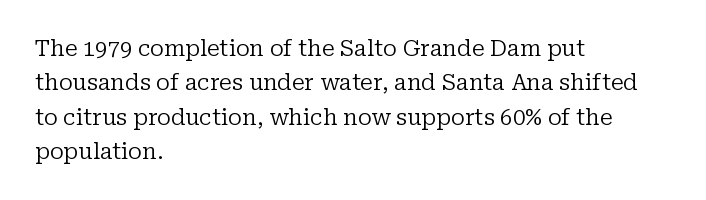
Q: Is the text bold? A: No.
Q: Is the text italic (slanted)? A: No, it is upright.
Q: Is the text underlined? A: No.
Q: How is the paragraph aligned? A: Left-aligned.
Q: Is the spacing between letters normal or unusually wide? A: Normal.
Q: Is the spacing between lines tight, normal or loose? A: Normal.
